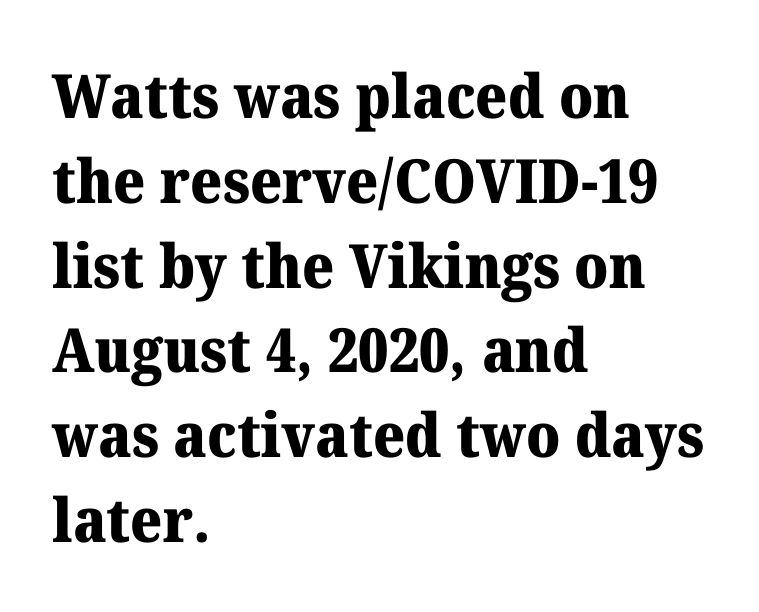
The lines are quadded left. Are there feet on the stems? There are — it's a serif. A typesetter would call this leading conventional body-copy spacing. Pretty heavy lettering here — definitely bold. This sample uses an upright cut, with every glyph sitting square on the baseline. Characters follow at the spacing the type designer built in.
